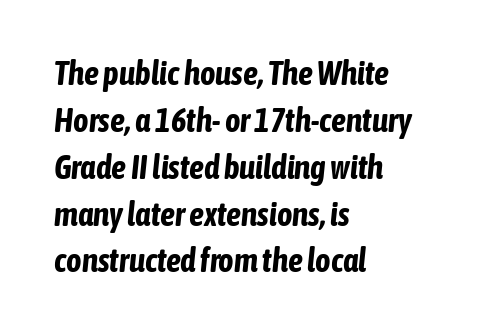
{"italic": "yes", "lean": "right", "slant_degrees": 6, "bold": "yes", "weight": "bold", "width": "condensed", "stroke_contrast": "low", "x_height": "medium", "monospaced": "no", "underline": "no", "align": "left", "line_spacing": "normal", "line_spacing_ratio": 1.42, "letter_spacing": "normal", "letter_spacing_em": 0.0, "glyph_px": 33}
